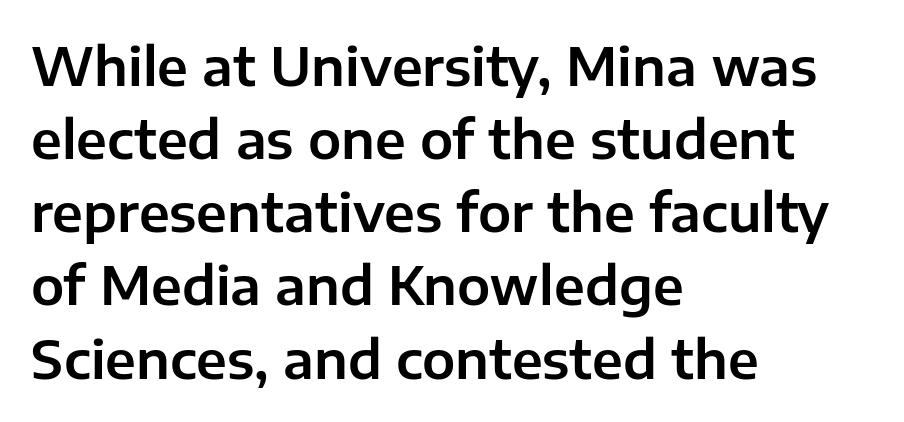
The image shows 53 px sans-serif type, upright; set left-aligned, normal line spacing (1.38x), normal letter spacing, not underlined; low stroke contrast and a medium x-height.
